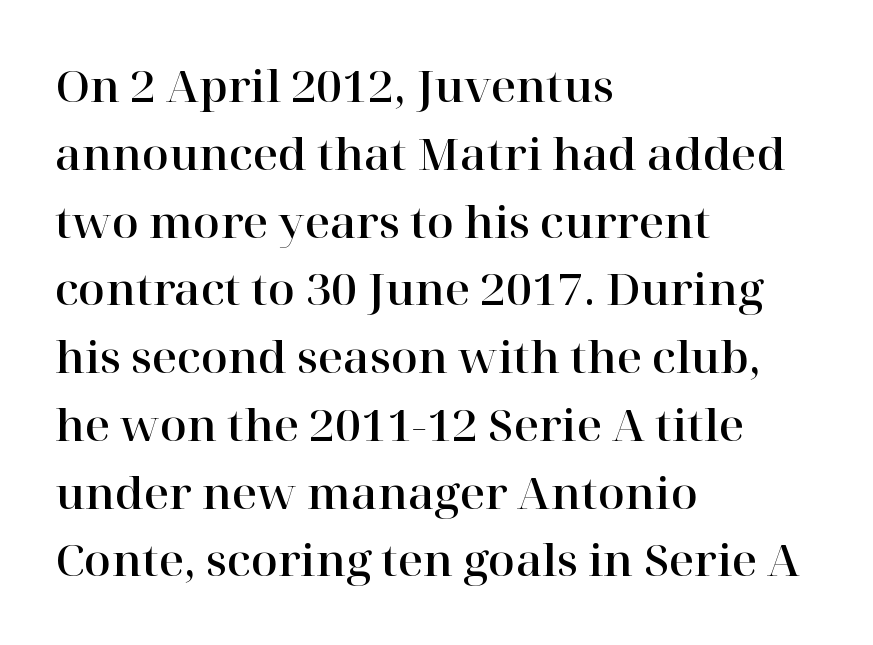
The image shows 44 px serif type, upright; set left-aligned, normal line spacing (1.54x), normal letter spacing, not underlined; high stroke contrast and a medium x-height.
